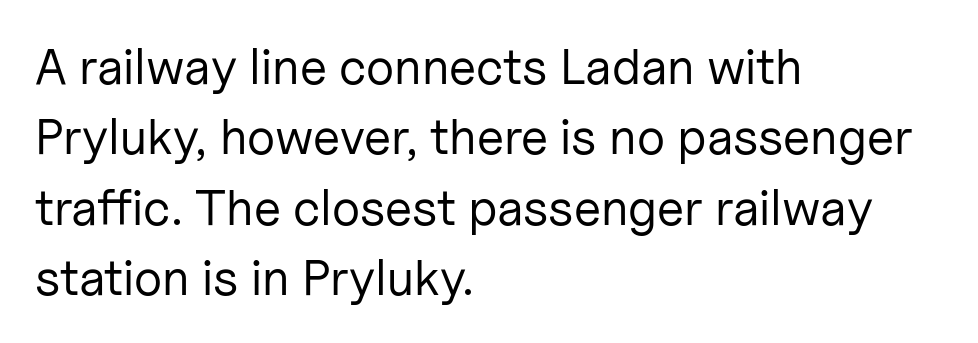
Q: Is the text bold? A: No.
Q: Is the text italic (slanted)? A: No, it is upright.
Q: Is the typeface a serif or a sans-serif typeface? A: Sans-serif.
Q: Is the text underlined? A: No.
Q: How is the paragraph aligned? A: Left-aligned.
Q: Is the spacing between letters normal or unusually wide? A: Normal.
Q: Is the spacing between lines tight, normal or loose? A: Normal.
Q: Width (condensed, normal, or wide)? A: Normal.
Q: Stroke contrast? A: Low.
Q: x-height? A: Medium.
Q: Monospaced? A: No.
